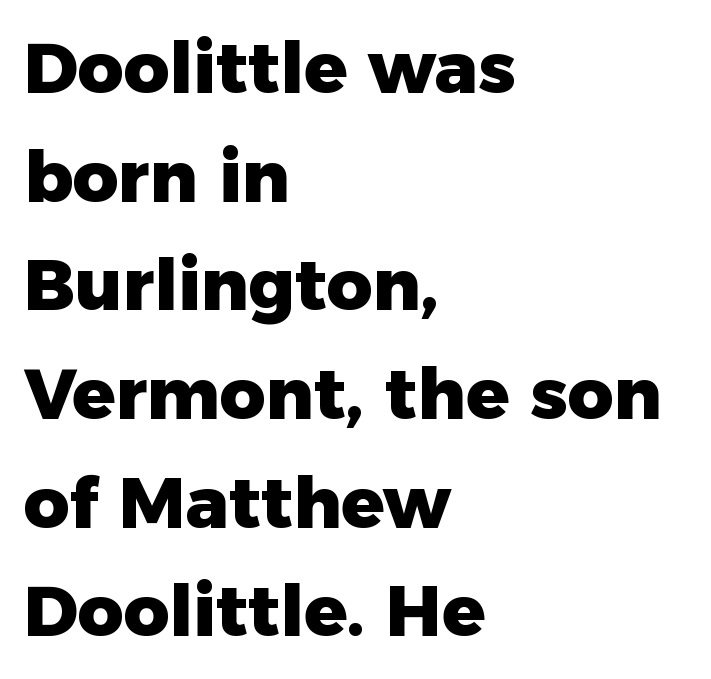
The rag falls on the right side of this text block. A typesetter would call this zero additional tracking. Is there any slant? The stems are plumb. Is this a sans? Yes — the strokes have no serifs. The rendering uses natural spacing where letterforms have individual widths.
